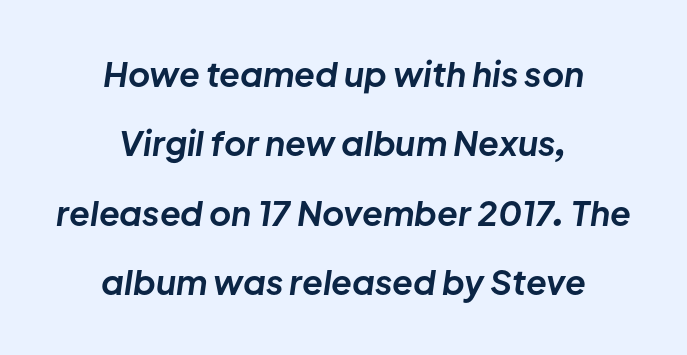
Q: Is the text bold? A: Yes.
Q: Is the text italic (slanted)? A: Yes, it leans right by about 8 degrees.
Q: Is the text underlined? A: No.
Q: How is the paragraph aligned? A: Centered.
Q: Is the spacing between letters normal or unusually wide? A: Normal.
Q: Is the spacing between lines tight, normal or loose? A: Loose.
Q: Width (condensed, normal, or wide)? A: Normal.
Q: Stroke contrast? A: Low.
Q: x-height? A: Medium.
Q: Monospaced? A: No.
